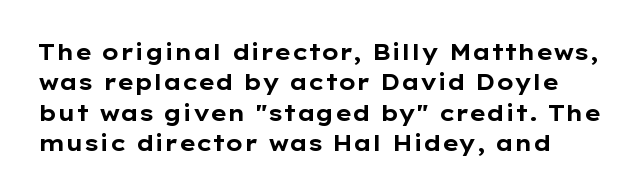
The image shows 22 px bold type, upright; set normal line spacing (1.38x), normal letter spacing, not underlined.
